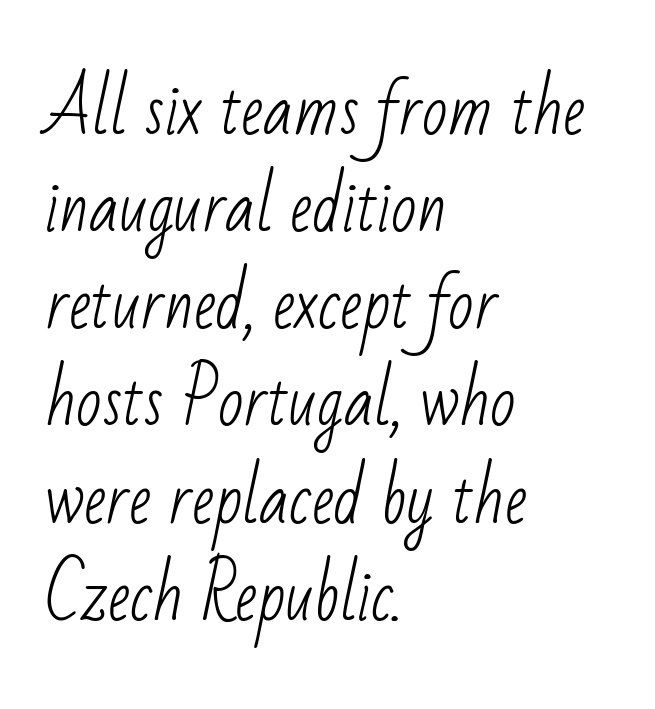
Q: Is the text bold? A: No.
Q: Is the typeface a serif or a sans-serif typeface? A: Sans-serif.
Q: Is the text underlined? A: No.
Q: How is the paragraph aligned? A: Left-aligned.
Q: Is the spacing between letters normal or unusually wide? A: Normal.
Q: Is the spacing between lines tight, normal or loose? A: Normal.
Q: Width (condensed, normal, or wide)? A: Condensed.
Q: Stroke contrast? A: Low.
Q: x-height? A: Small.
Q: Monospaced? A: No.
